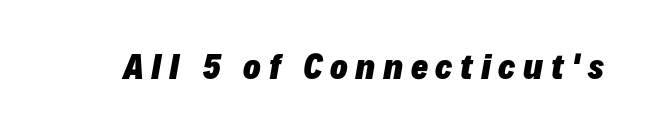
Q: Is the text bold? A: Yes.
Q: Is the text italic (slanted)? A: Yes, it leans right by about 10 degrees.
Q: Is the text underlined? A: No.
Q: Is the spacing between letters normal or unusually wide? A: Unusually wide.
Q: Width (condensed, normal, or wide)? A: Normal.
Q: Stroke contrast? A: Low.
Q: x-height? A: Medium.
Q: Monospaced? A: No.
